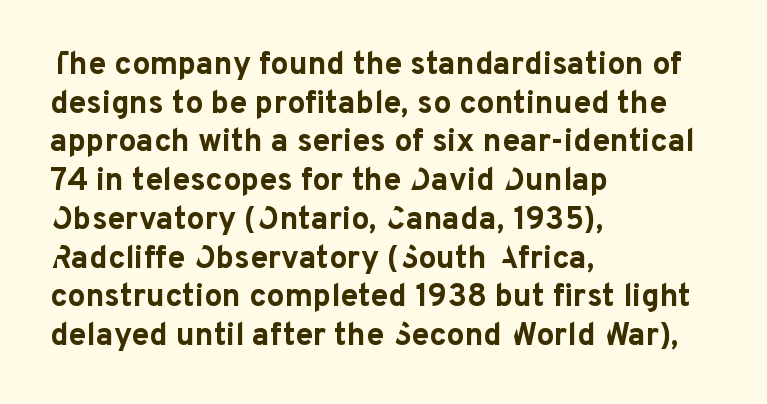
The image shows 32 px bold sans-serif type, upright; set left-aligned, line spacing 1.21x, normal letter spacing, not underlined; low stroke contrast and a medium x-height.
